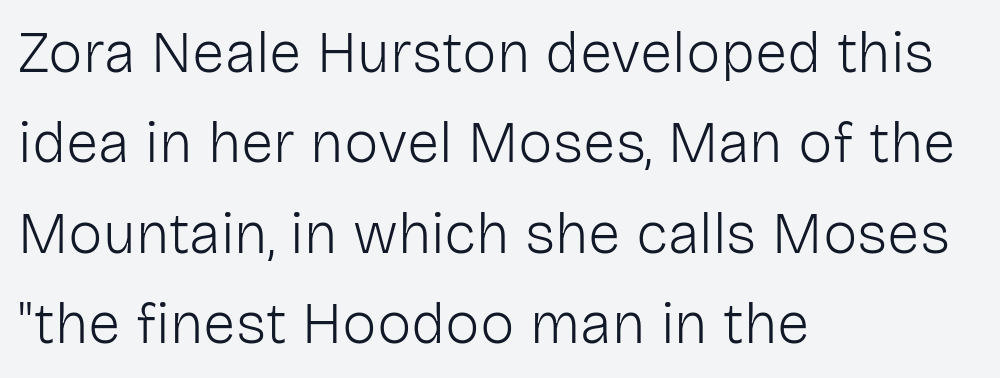
The image shows 58 px light sans-serif type, upright; set left-aligned, normal line spacing (1.56x), normal letter spacing, not underlined; low stroke contrast and a medium x-height.
